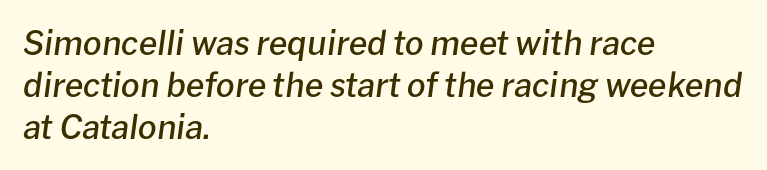
The image shows 33 px semibold type, italic (leaning right); set left-aligned, normal line spacing (1.27x), normal letter spacing, not underlined; low stroke contrast and a medium x-height.
